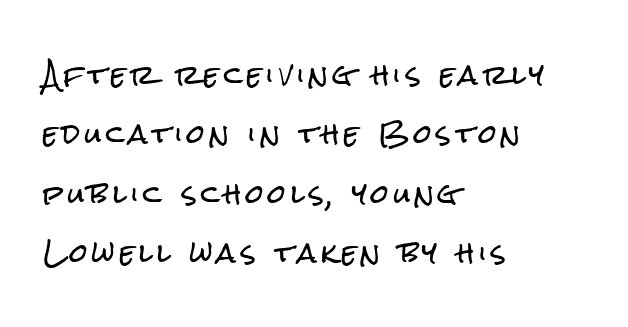
Q: Is the text italic (slanted)? A: No, it is upright.
Q: Is the text underlined? A: No.
Q: How is the paragraph aligned? A: Left-aligned.
Q: Is the spacing between lines tight, normal or loose? A: Loose.
